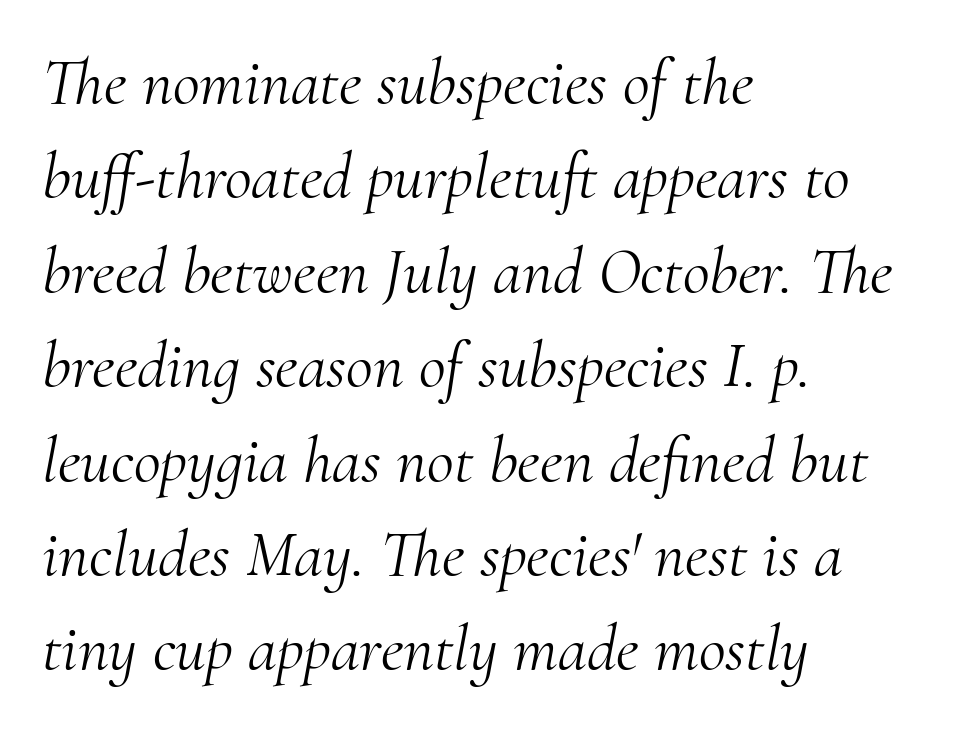
{"serif": "yes", "italic": "yes", "lean": "right", "slant_degrees": 10, "bold": "no", "weight": "light", "width": "normal", "stroke_contrast": "medium", "x_height": "small", "monospaced": "no", "underline": "no", "align": "left", "line_spacing": "normal", "line_spacing_ratio": 1.43, "letter_spacing": "normal", "letter_spacing_em": 0.0, "glyph_px": 66}
